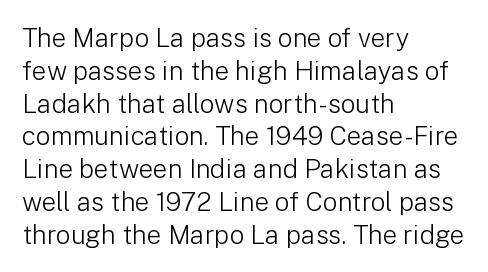
Check the space under the baseline: it is left empty. Posture: upright roman. Is the type heavy? It reads as light-to-regular instead. One-word summary of the alignment: left. The line-height multiplier appears to be the usual default.
